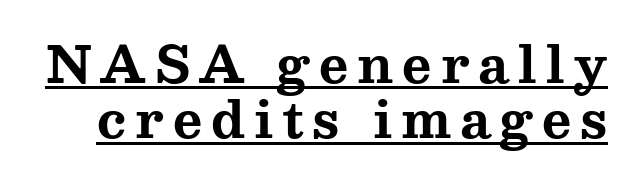
Chunky letters — that's bold for sure. The axis of the letterforms is exactly vertical. You could barely slide anything between these rows. The font family rendered here belongs to the serif group. The glyphs are accompanied by a horizontal stroke just below them. Do the characters align in a grid? No, the font is proportional.
